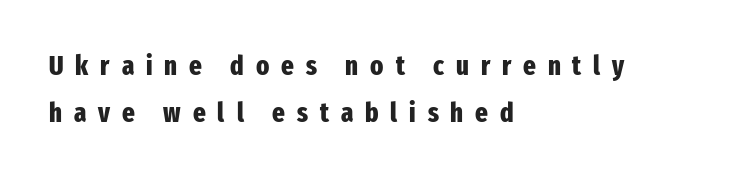
The image shows 27 px bold type, upright; set left-aligned, line spacing 1.74x, unusually wide letter spacing (+0.44 em), not underlined.
